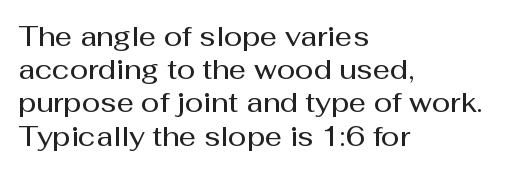
Q: Is the text bold? A: Semi-bold.
Q: Is the text italic (slanted)? A: No, it is upright.
Q: Is the text underlined? A: No.
Q: How is the paragraph aligned? A: Left-aligned.
Q: Is the spacing between letters normal or unusually wide? A: Normal.
